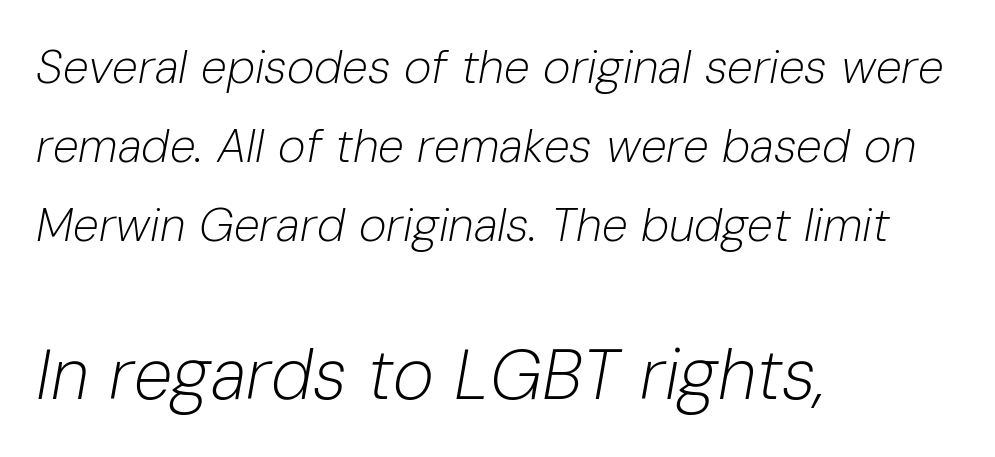
The glyphs look as if they've been sheared to an angle. A bare baseline throughout the passage. The weight would be labelled regular, book, light, or lighter still. These lines stack with their left ends in a neat column.
